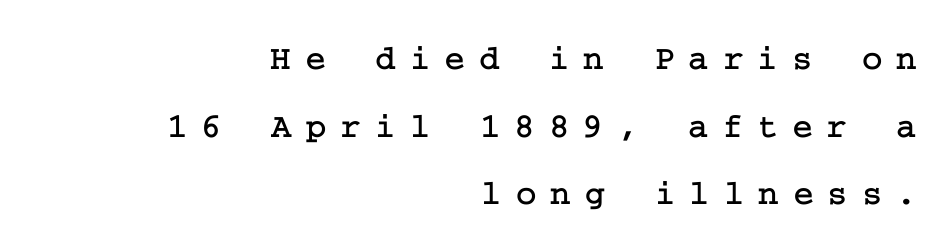
The image shows 35 px serif type, upright; set right-aligned, loose line spacing (1.93x), unusually wide letter spacing (+0.4 em), not underlined; low stroke contrast and a medium x-height.
